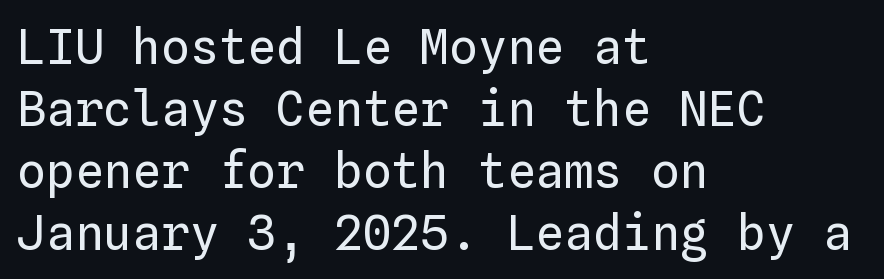
The image shows 48 px regular-weight type, upright, monospaced; set left-aligned, normal line spacing (1.29x), normal letter spacing, not underlined; low stroke contrast and a medium x-height.
